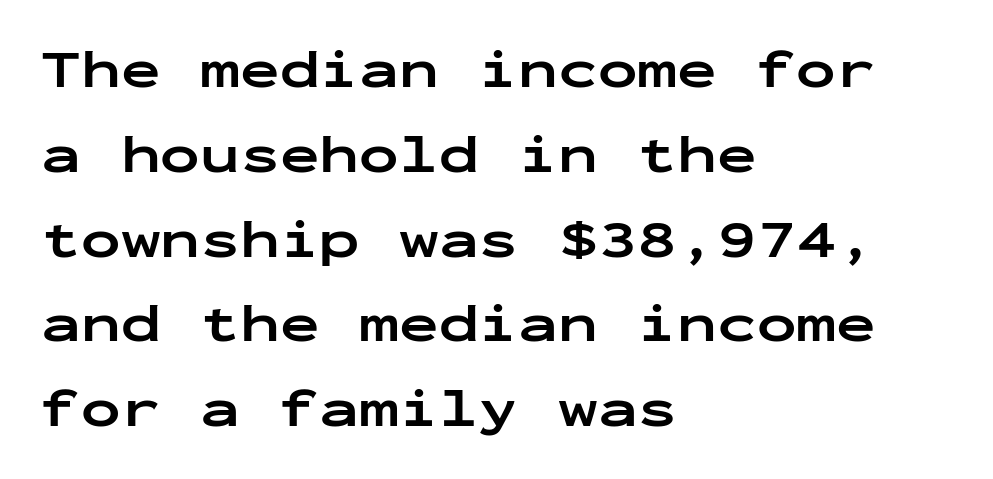
{"serif": "no", "italic": "no", "bold": "yes", "weight": "bold", "width": "wide", "stroke_contrast": "low", "x_height": "medium", "monospaced": "yes", "underline": "no", "align": "left", "line_spacing": "normal", "line_spacing_ratio": 1.6, "letter_spacing": "normal", "letter_spacing_em": 0.0, "glyph_px": 53}
